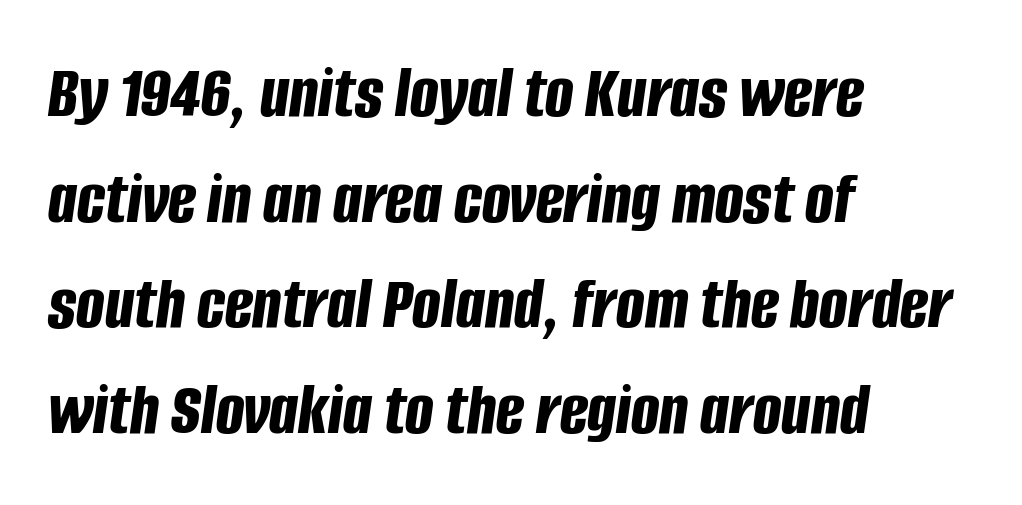
The image shows 75 px bold, condensed type, italic (leaning right); set left-aligned, normal line spacing (1.41x), normal letter spacing, not underlined; low stroke contrast and a large x-height.
